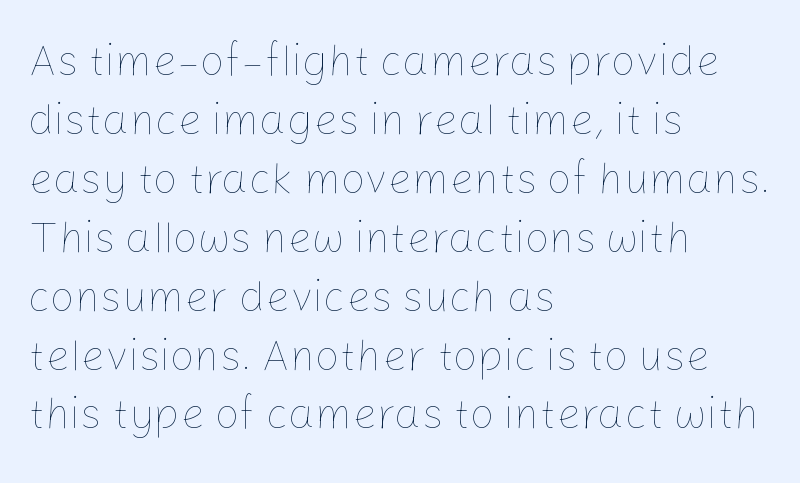
{"italic": "no", "bold": "no", "weight": "thin", "width": "normal", "stroke_contrast": "low", "x_height": "medium", "monospaced": "no", "underline": "no", "align": "left", "line_spacing": "normal", "line_spacing_ratio": 1.37, "letter_spacing": "normal", "letter_spacing_em": 0.0, "glyph_px": 43}
